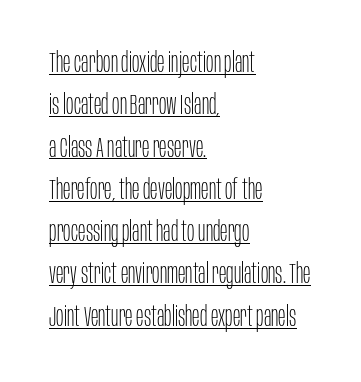
{"serif": "no", "italic": "no", "bold": "no", "weight": "thin", "width": "condensed", "stroke_contrast": "low", "x_height": "large", "monospaced": "no", "underline": "yes", "align": "left", "line_spacing": "normal", "line_spacing_ratio": 1.51, "letter_spacing": "normal", "letter_spacing_em": 0.0, "glyph_px": 28}
